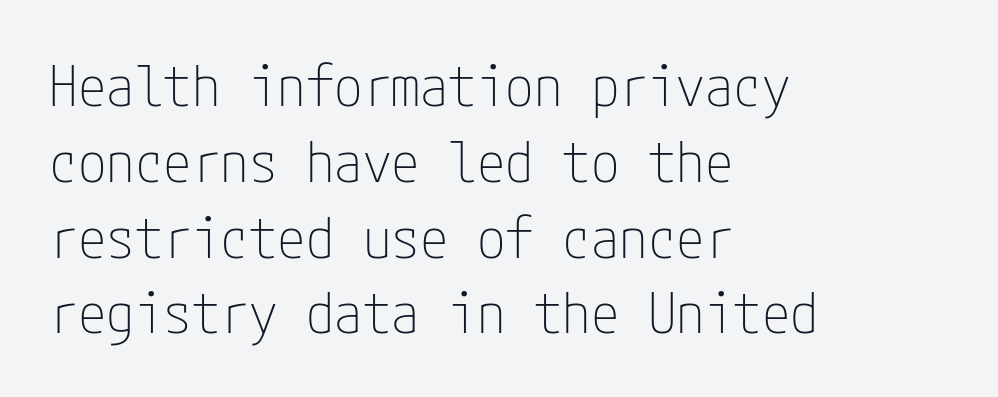
Q: Is the text bold? A: No.
Q: Is the text italic (slanted)? A: No, it is upright.
Q: Is the typeface a serif or a sans-serif typeface? A: Sans-serif.
Q: Is the text underlined? A: No.
Q: How is the paragraph aligned? A: Left-aligned.
Q: Is the spacing between letters normal or unusually wide? A: Normal.
Q: Is the spacing between lines tight, normal or loose? A: Normal.
Q: Width (condensed, normal, or wide)? A: Condensed.
Q: Stroke contrast? A: Low.
Q: x-height? A: Medium.
